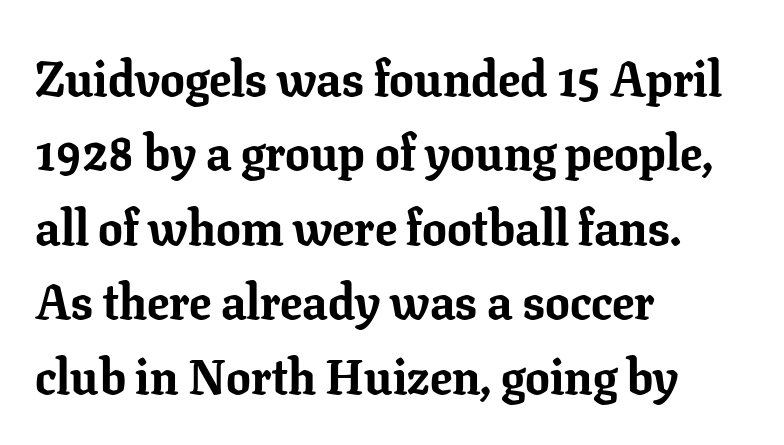
Q: Is the text bold? A: Yes.
Q: Is the text italic (slanted)? A: No, it is upright.
Q: Is the typeface a serif or a sans-serif typeface? A: Serif.
Q: Is the text underlined? A: No.
Q: How is the paragraph aligned? A: Left-aligned.
Q: Is the spacing between letters normal or unusually wide? A: Normal.
Q: Is the spacing between lines tight, normal or loose? A: Normal.
Q: Width (condensed, normal, or wide)? A: Normal.
Q: Stroke contrast? A: Low.
Q: x-height? A: Medium.
Q: Monospaced? A: No.
